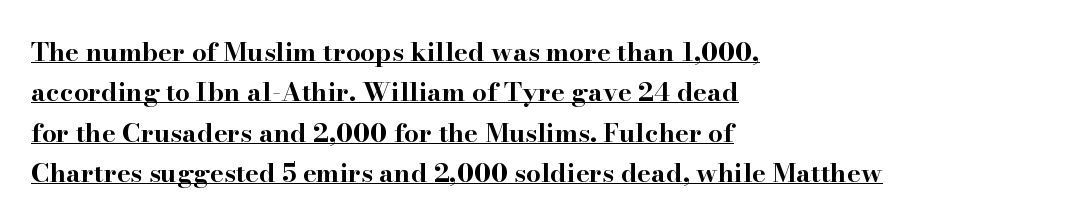
Q: Is the text bold? A: Yes.
Q: Is the text italic (slanted)? A: No, it is upright.
Q: Is the text underlined? A: Yes.
Q: How is the paragraph aligned? A: Left-aligned.
Q: Is the spacing between letters normal or unusually wide? A: Normal.
Q: Is the spacing between lines tight, normal or loose? A: Normal.
